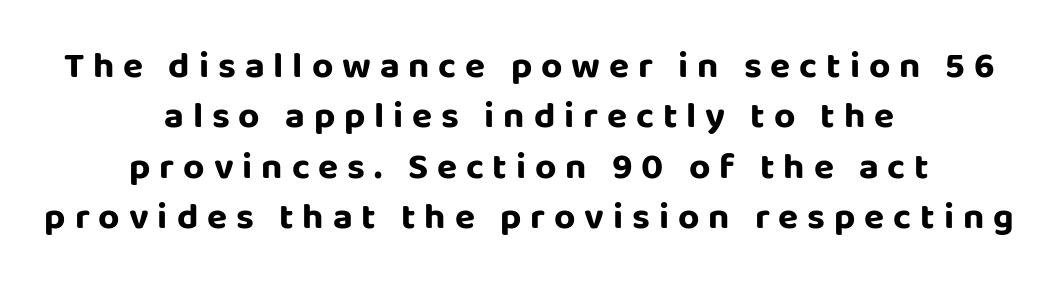
Centered paragraph, ragged on both sides. The characters display no serif detailing; their extremities are plain. Letter spacing: wide. Proportional: the letters do not fall into vertical columns.
